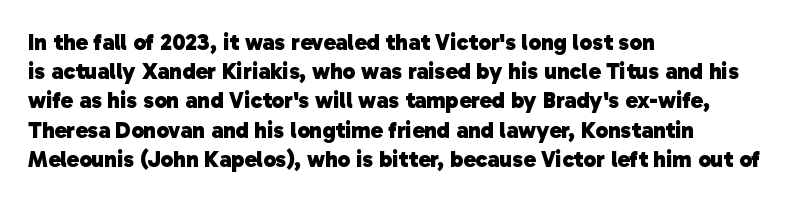
{"bold": "yes", "underline": "no", "align": "left", "line_spacing": "normal", "line_spacing_ratio": 1.27, "letter_spacing": "normal", "letter_spacing_em": 0.0, "glyph_px": 23}
